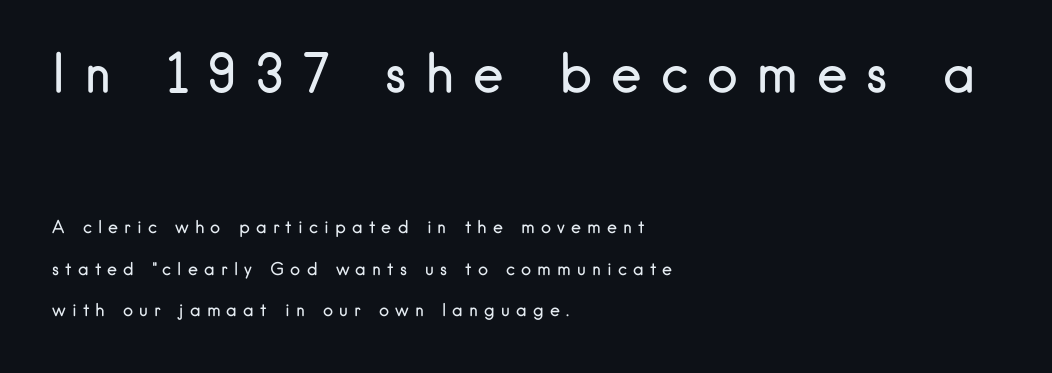
The image shows 52 px regular-weight sans-serif type, upright; set left-aligned, loose line spacing (2.44x), unusually wide letter spacing (+0.36 em), not underlined; the first (top) block is 3.06x larger; low stroke contrast and a small x-height.
